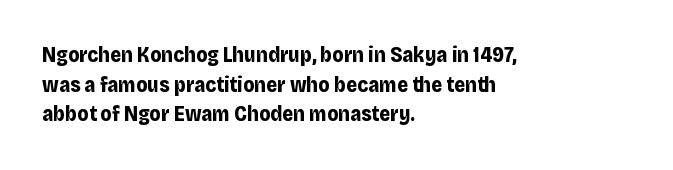
{"italic": "no", "bold": "yes", "underline": "no", "align": "left", "line_spacing": "normal", "line_spacing_ratio": 1.41, "letter_spacing": "normal", "letter_spacing_em": 0.0, "glyph_px": 21}
